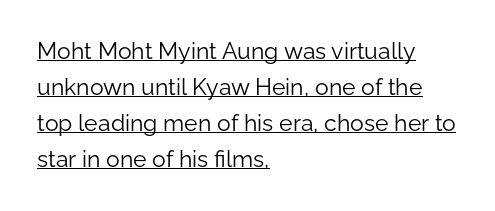
The image shows 23 px text type, upright; set left-aligned, normal line spacing (1.57x), normal letter spacing, underlined.
